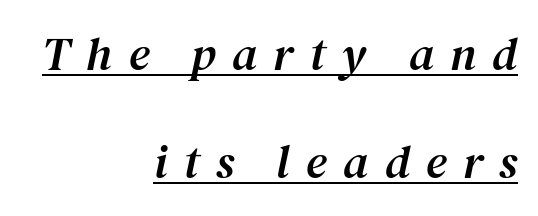
The image shows 47 px serif type, italic (leaning right); set right-aligned, loose line spacing (2.3x), unusually wide letter spacing (+0.34 em), underlined; medium stroke contrast and a medium x-height.
